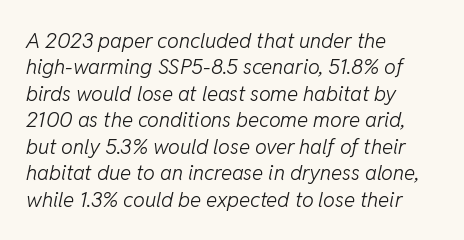
Caption: face not bold, strokes unweighted. Each new line begins a customary step beneath the previous one. Italic: yes, the glyphs are oblique. Tracking here is standard; glyphs follow each other at the usual distance. Horizontally, the lines are justified to the leading edge only.
